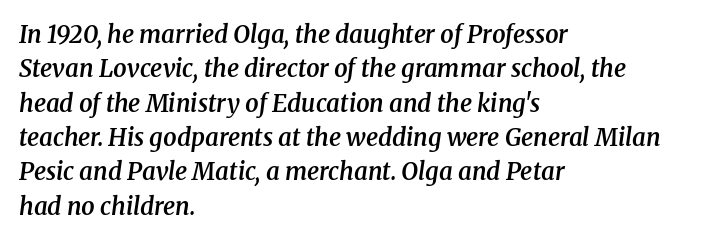
The image shows 24 px text type, italic (leaning right); set left-aligned, normal line spacing (1.43x), normal letter spacing, not underlined.
